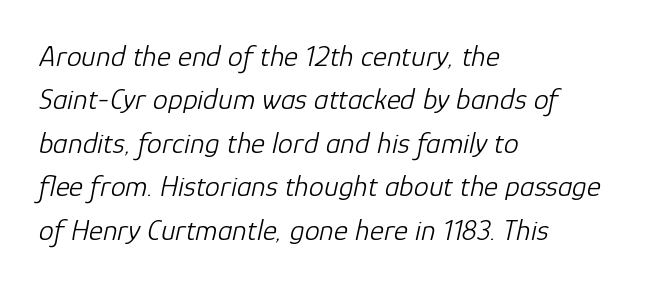
Q: Is the text bold? A: No.
Q: Is the text italic (slanted)? A: Yes, it leans right by about 12 degrees.
Q: Is the text underlined? A: No.
Q: How is the paragraph aligned? A: Left-aligned.
Q: Is the spacing between letters normal or unusually wide? A: Normal.
Q: Is the spacing between lines tight, normal or loose? A: Normal.
Q: Width (condensed, normal, or wide)? A: Normal.
Q: Stroke contrast? A: Low.
Q: x-height? A: Medium.
Q: Monospaced? A: No.
